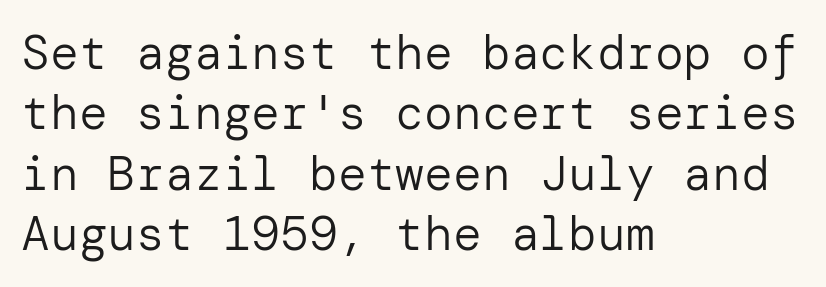
Q: Is the text bold? A: No.
Q: Is the text italic (slanted)? A: No, it is upright.
Q: Is the typeface a serif or a sans-serif typeface? A: Sans-serif.
Q: Is the text underlined? A: No.
Q: How is the paragraph aligned? A: Left-aligned.
Q: Is the spacing between letters normal or unusually wide? A: Normal.
Q: Is the spacing between lines tight, normal or loose? A: Normal.
Q: Width (condensed, normal, or wide)? A: Normal.
Q: Stroke contrast? A: Low.
Q: x-height? A: Medium.
